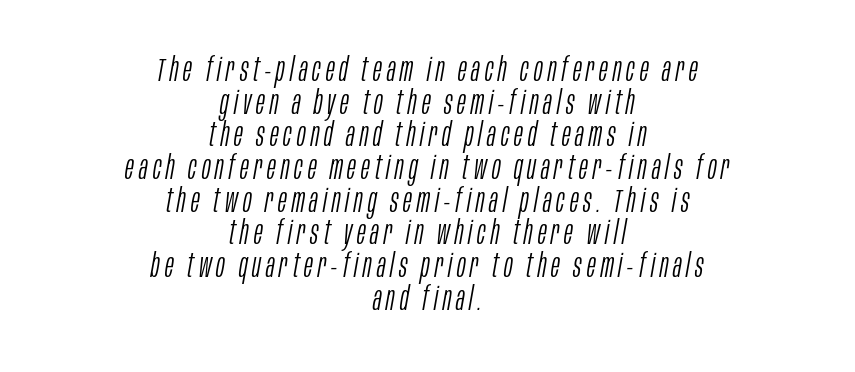
Any mark beneath the type? The region is blank. Centered paragraph, ragged on both sides. The strokes carry an ordinary text weight at most. The axis of the letterforms is tilted away from vertical. This sample has the flowing, uneven cadence of proportional lettering.
